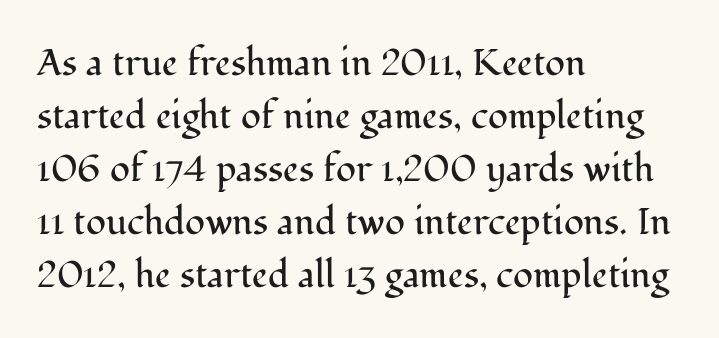
Q: Is the text bold? A: No.
Q: Is the text italic (slanted)? A: No, it is upright.
Q: Is the typeface a serif or a sans-serif typeface? A: Serif.
Q: Is the text underlined? A: No.
Q: How is the paragraph aligned? A: Left-aligned.
Q: Is the spacing between letters normal or unusually wide? A: Normal.
Q: Is the spacing between lines tight, normal or loose? A: Normal.
Q: Width (condensed, normal, or wide)? A: Normal.
Q: Stroke contrast? A: Medium.
Q: x-height? A: Medium.
Q: Monospaced? A: No.
